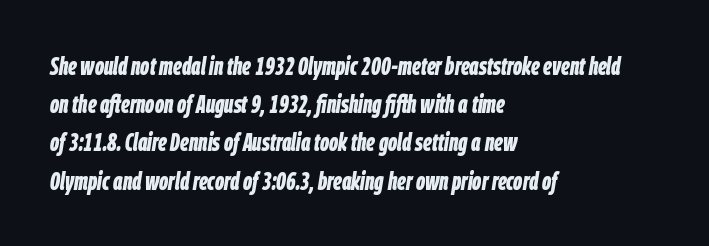
Q: Is the text bold? A: Yes.
Q: Is the text italic (slanted)? A: Yes, it leans right by about 9 degrees.
Q: Is the text underlined? A: No.
Q: How is the paragraph aligned? A: Left-aligned.
Q: Is the spacing between letters normal or unusually wide? A: Normal.
Q: Is the spacing between lines tight, normal or loose? A: Normal.
